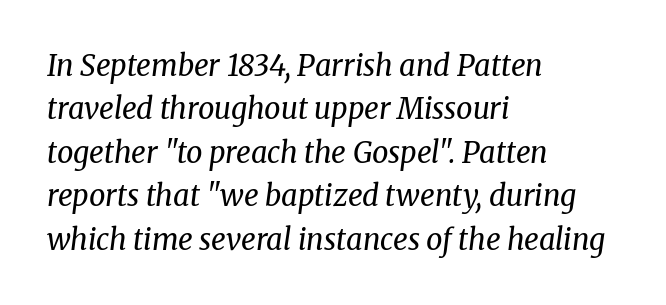
{"serif": "yes", "italic": "yes", "lean": "right", "slant_degrees": 8, "bold": "no", "weight": "regular", "width": "normal", "stroke_contrast": "medium", "x_height": "medium", "monospaced": "no", "underline": "no", "align": "left", "line_spacing": "normal", "line_spacing_ratio": 1.5, "letter_spacing": "normal", "letter_spacing_em": 0.0, "glyph_px": 29}
